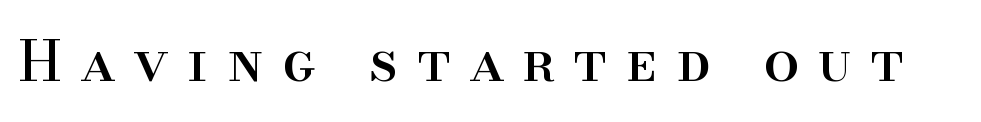
{"serif": "yes", "italic": "no", "width": "normal", "stroke_contrast": "high", "x_height": "small", "monospaced": "no", "underline": "no", "letter_spacing": "wide", "letter_spacing_em": 0.34, "glyph_px": 56}
